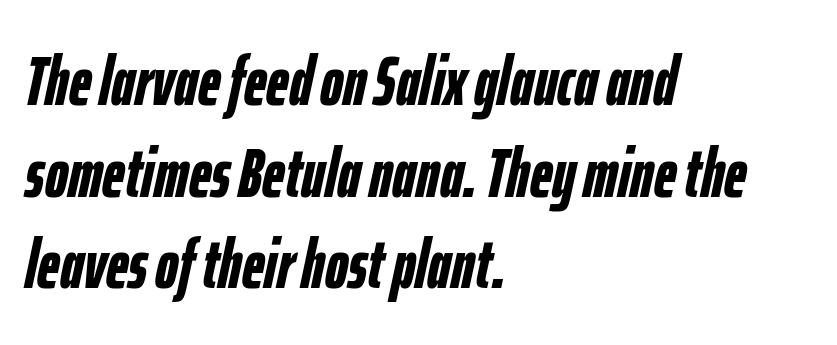
The axis of the letterforms is tilted away from vertical. The rag falls on the right side of this text block. One glance says typical: line gaps are just what's usual. The glyphs are unaccompanied by any horizontal stroke below them.
